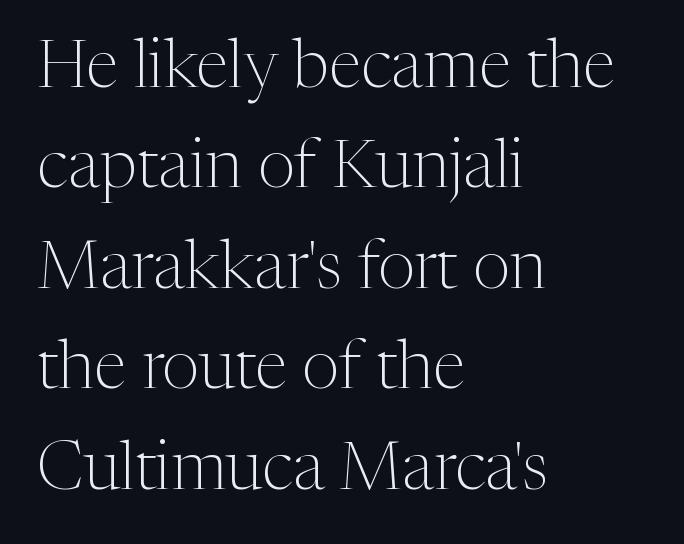
{"serif": "yes", "italic": "no", "bold": "no", "weight": "light", "width": "normal", "stroke_contrast": "medium", "x_height": "medium", "monospaced": "no", "underline": "no", "align": "left", "line_spacing": "normal", "line_spacing_ratio": 1.5, "letter_spacing": "normal", "letter_spacing_em": 0.0, "glyph_px": 67}
